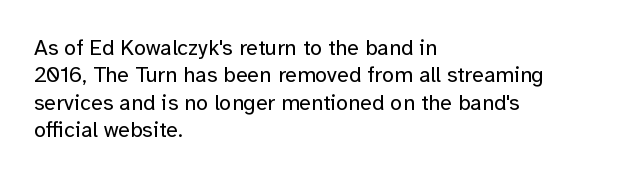
The image shows 22 px text type, upright; set left-aligned, normal line spacing (1.25x), normal letter spacing, not underlined.
